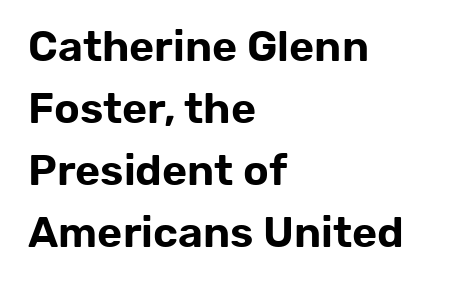
Q: Is the text italic (slanted)? A: No, it is upright.
Q: Is the typeface a serif or a sans-serif typeface? A: Sans-serif.
Q: Is the text underlined? A: No.
Q: How is the paragraph aligned? A: Left-aligned.
Q: Is the spacing between letters normal or unusually wide? A: Normal.
Q: Is the spacing between lines tight, normal or loose? A: Normal.
Q: Width (condensed, normal, or wide)? A: Normal.
Q: Stroke contrast? A: Low.
Q: x-height? A: Medium.
Q: Monospaced? A: No.
